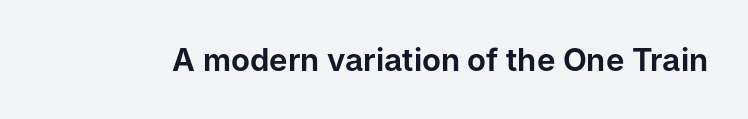
The image shows 31 px sans-serif type, upright; set normal letter spacing, not underlined; low stroke contrast and a medium x-height.
